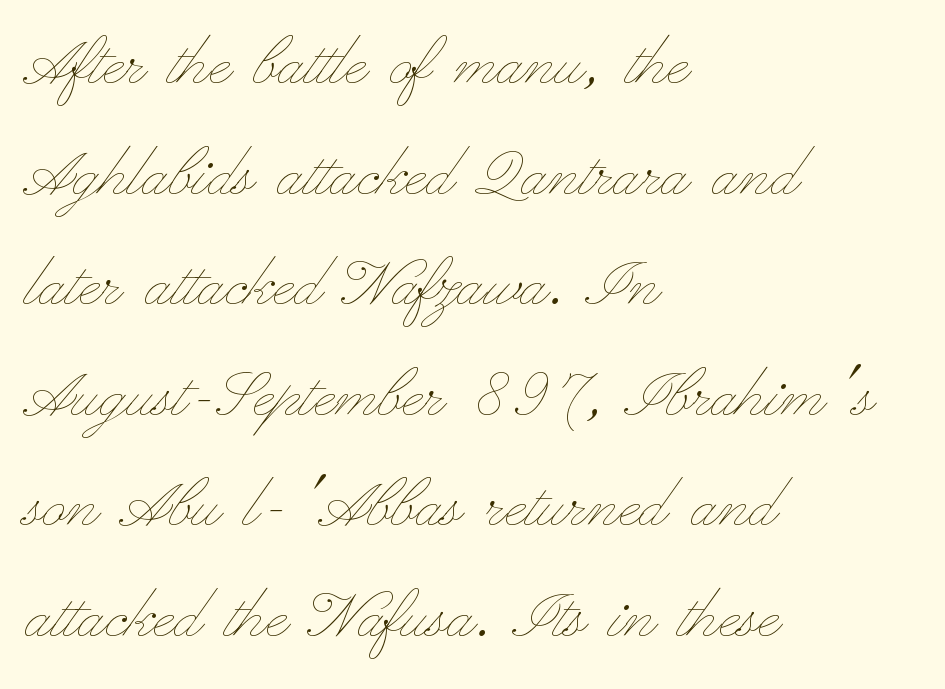
Q: Is the text bold? A: No.
Q: Is the text italic (slanted)? A: Yes.
Q: Is the text underlined? A: No.
Q: How is the paragraph aligned? A: Left-aligned.
Q: Is the spacing between letters normal or unusually wide? A: Normal.
Q: Is the spacing between lines tight, normal or loose? A: Normal.
Q: Width (condensed, normal, or wide)? A: Wide.
Q: Stroke contrast? A: Low.
Q: x-height? A: Small.
Q: Monospaced? A: No.
